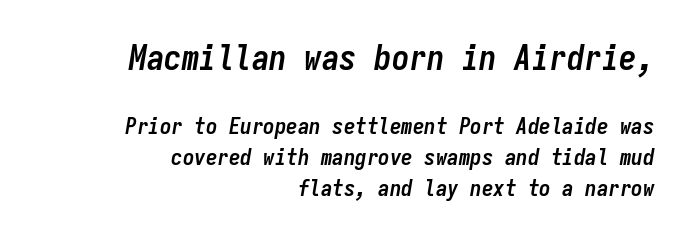
{"italic": "yes", "lean": "right", "slant_degrees": 9, "bold": "yes", "weight": "semibold", "width": "condensed", "stroke_contrast": "low", "x_height": "medium", "monospaced": "yes", "underline": "no", "align": "right", "line_spacing": "normal", "line_spacing_ratio": 1.34, "letter_spacing": "normal", "letter_spacing_em": 0.0, "larger_block": "first", "size_ratio": 1.52, "glyph_px": 35}
